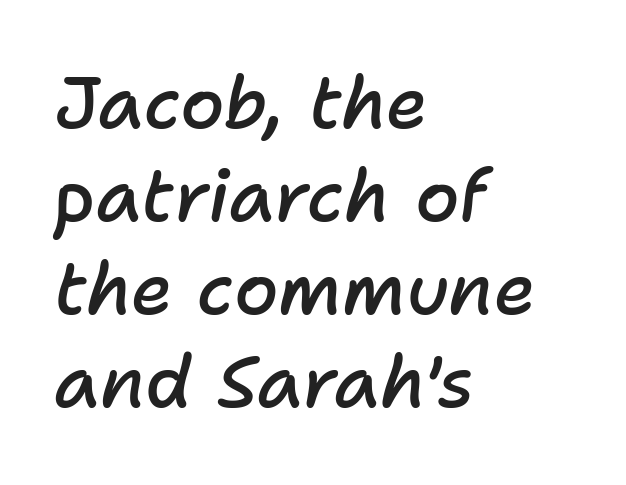
Q: Is the text bold? A: Semi-bold.
Q: Is the text italic (slanted)? A: Yes, it leans right by about 11 degrees.
Q: Is the text underlined? A: No.
Q: How is the paragraph aligned? A: Left-aligned.
Q: Is the spacing between letters normal or unusually wide? A: Normal.
Q: Is the spacing between lines tight, normal or loose? A: Normal.
Q: Width (condensed, normal, or wide)? A: Normal.
Q: Stroke contrast? A: Low.
Q: x-height? A: Medium.
Q: Monospaced? A: No.
